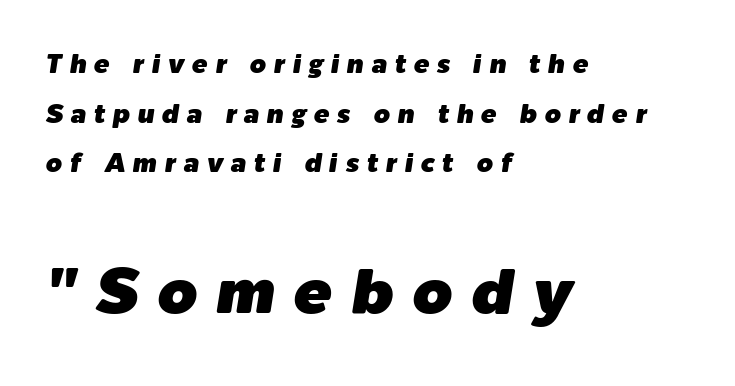
The gap between lines stays unmarked. The space between consecutive lines is lavish. If you drew a line through each stem, it would be angled. Compared with a centered layout, this one pins lines to the left instead. Tracking here is generous; glyphs stand well apart from one another. Looks like regular typesetting: each glyph gets only the width it needs.
